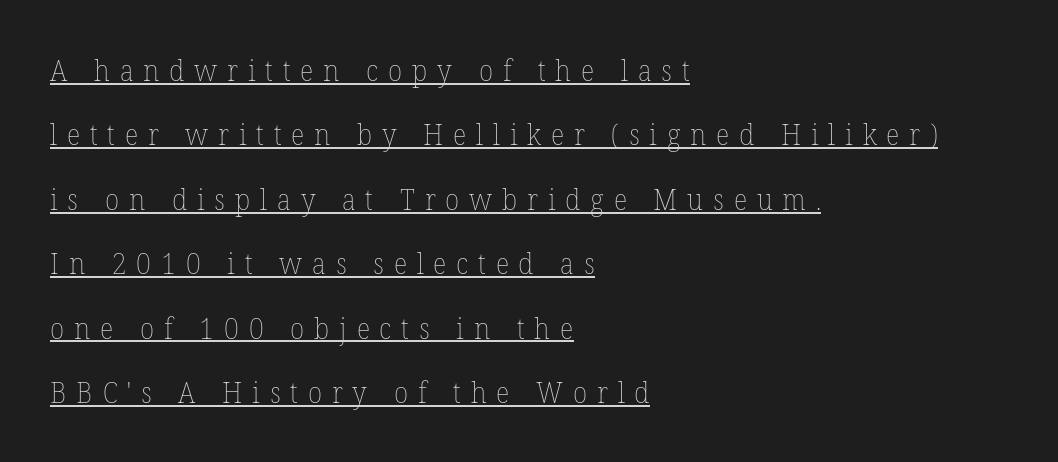
{"italic": "no", "bold": "no", "weight": "thin", "width": "normal", "stroke_contrast": "low", "x_height": "medium", "monospaced": "no", "underline": "yes", "align": "left", "line_spacing": "loose", "line_spacing_ratio": 2.22, "letter_spacing": "wide", "letter_spacing_em": 0.34, "glyph_px": 29}
